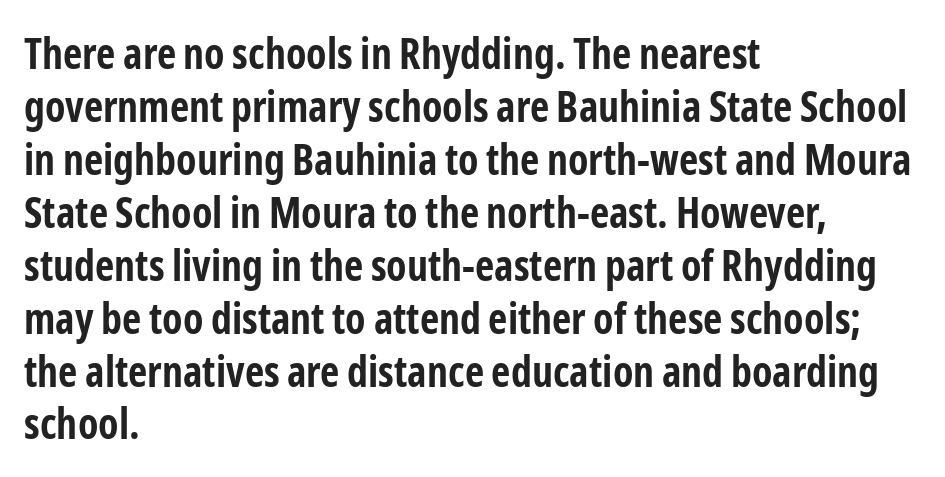
The image shows 42 px bold, condensed sans-serif type, upright; set left-aligned, normal line spacing (1.26x), normal letter spacing, not underlined; low stroke contrast and a medium x-height.
